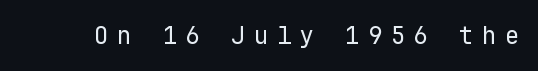
{"italic": "no", "bold": "no", "underline": "no", "letter_spacing": "wide", "letter_spacing_em": 0.35, "glyph_px": 24}
